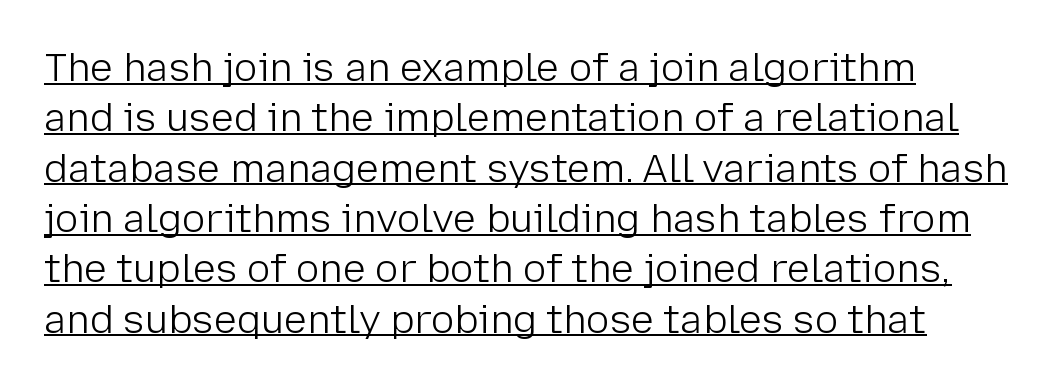
The image shows 39 px light sans-serif type, upright; set normal line spacing (1.29x), normal letter spacing, underlined; low stroke contrast and a medium x-height.
